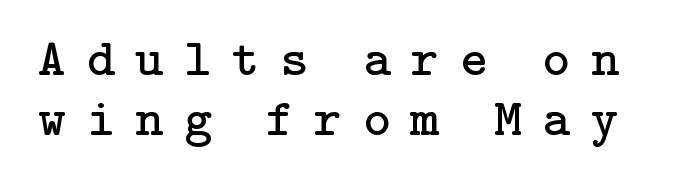
The image shows 53 px regular-weight serif type, upright; set tight line spacing (1.13x), unusually wide letter spacing (+0.39 em), not underlined; low stroke contrast and a medium x-height.
